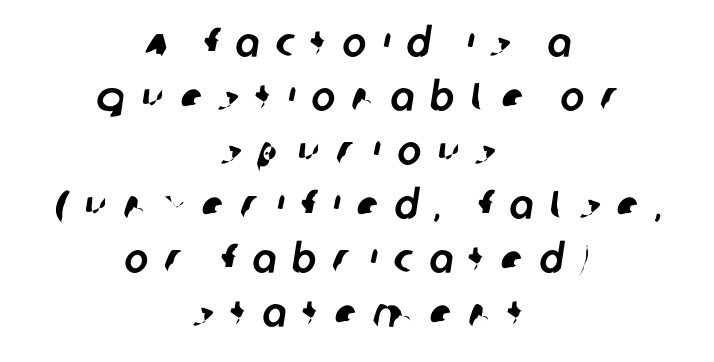
The image shows 40 px sans-serif type; set centered, normal line spacing (1.35x), unusually wide letter spacing (+0.41 em), not underlined; low stroke contrast and a large x-height.
